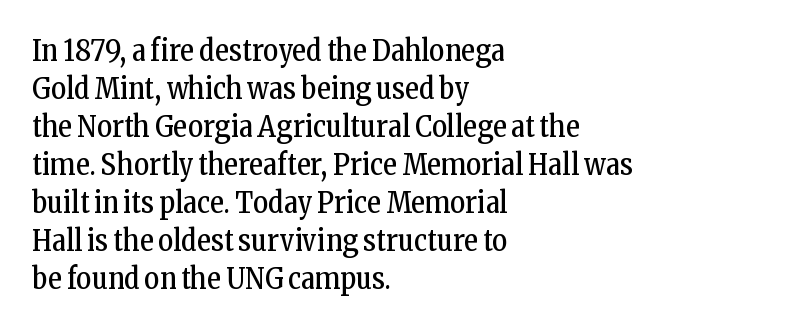
Q: Is the text bold? A: No.
Q: Is the text italic (slanted)? A: No, it is upright.
Q: Is the typeface a serif or a sans-serif typeface? A: Serif.
Q: Is the text underlined? A: No.
Q: How is the paragraph aligned? A: Left-aligned.
Q: Is the spacing between letters normal or unusually wide? A: Normal.
Q: Is the spacing between lines tight, normal or loose? A: Normal.
Q: Width (condensed, normal, or wide)? A: Condensed.
Q: Stroke contrast? A: Low.
Q: x-height? A: Medium.
Q: Monospaced? A: No.
